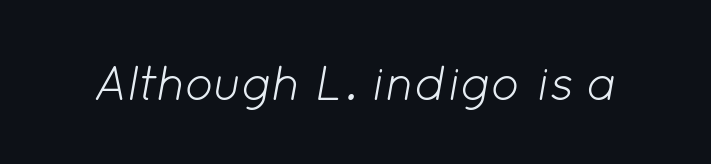
The image shows 49 px light type, italic (leaning right); set normal letter spacing, not underlined; low stroke contrast and a medium x-height.
